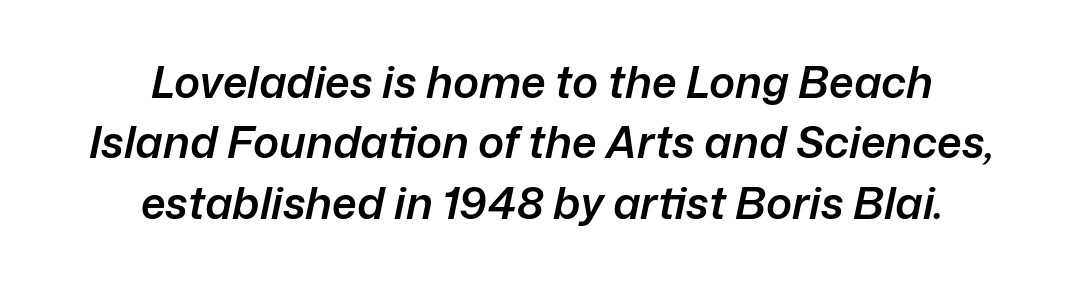
The letterforms sit shoulder to shoulder at normal distance. Slanted lettering throughout. A typesetter would call this leading conventional body-copy spacing. The rendering uses natural spacing where letterforms have individual widths.
